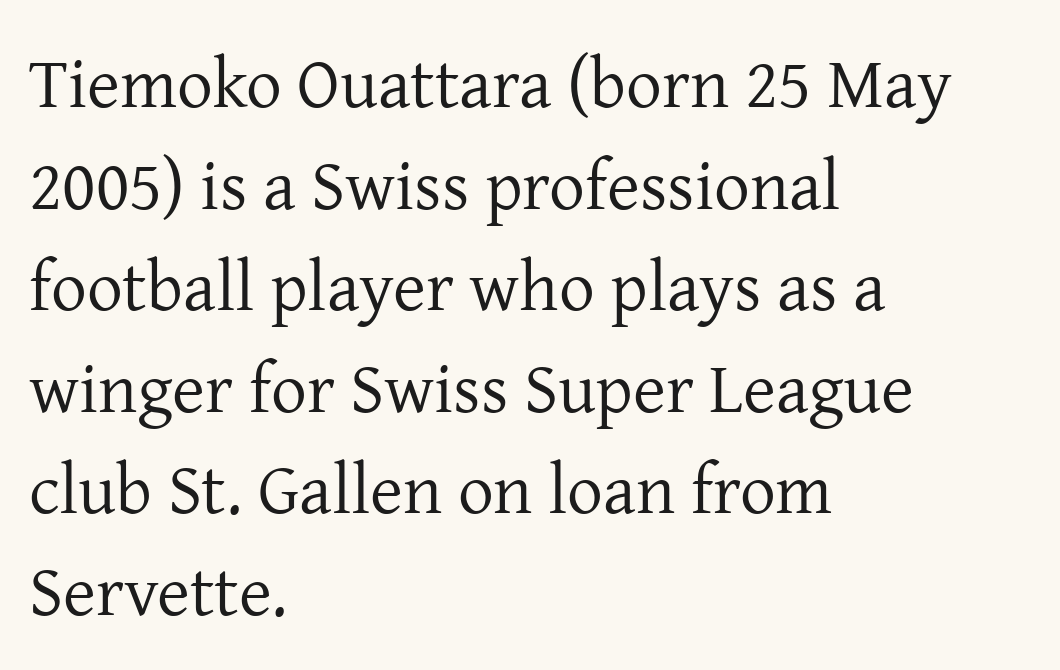
{"serif": "yes", "italic": "no", "bold": "no", "weight": "regular", "width": "normal", "stroke_contrast": "low", "x_height": "medium", "monospaced": "no", "underline": "no", "align": "left", "line_spacing": "normal", "line_spacing_ratio": 1.43, "letter_spacing": "normal", "letter_spacing_em": 0.0, "glyph_px": 71}
